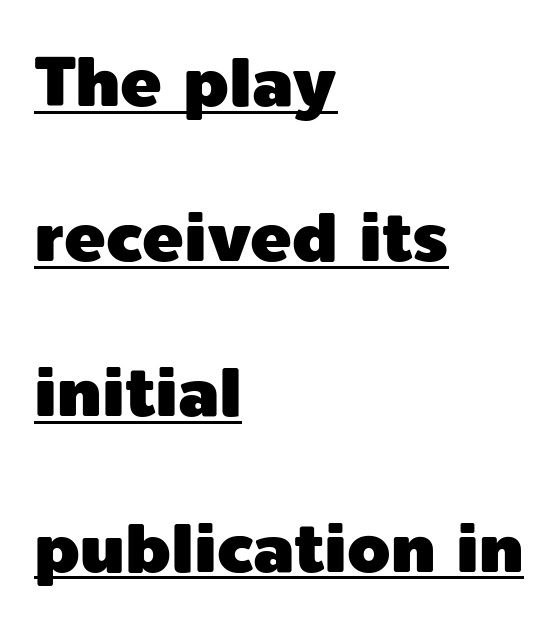
Q: Is the text italic (slanted)? A: No, it is upright.
Q: Is the typeface a serif or a sans-serif typeface? A: Sans-serif.
Q: Is the text underlined? A: Yes.
Q: How is the paragraph aligned? A: Left-aligned.
Q: Is the spacing between letters normal or unusually wide? A: Normal.
Q: Is the spacing between lines tight, normal or loose? A: Loose.
Q: Width (condensed, normal, or wide)? A: Normal.
Q: x-height? A: Medium.
Q: Monospaced? A: No.
